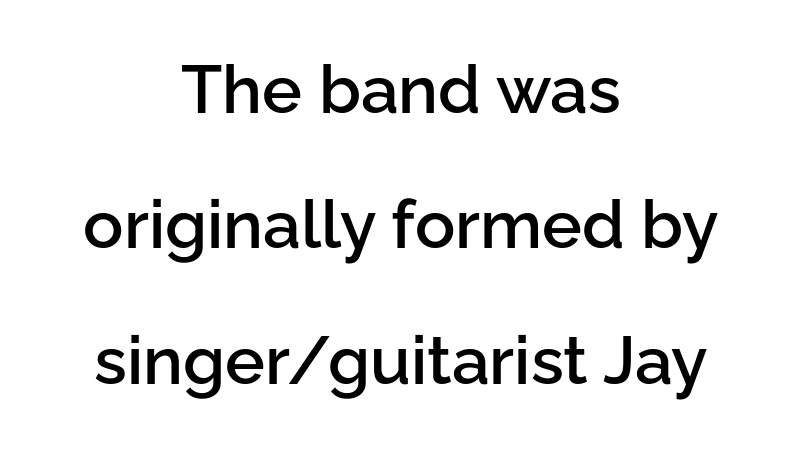
Q: Is the text bold? A: Semi-bold.
Q: Is the text italic (slanted)? A: No, it is upright.
Q: Is the typeface a serif or a sans-serif typeface? A: Sans-serif.
Q: Is the text underlined? A: No.
Q: How is the paragraph aligned? A: Centered.
Q: Is the spacing between letters normal or unusually wide? A: Normal.
Q: Is the spacing between lines tight, normal or loose? A: Loose.
Q: Width (condensed, normal, or wide)? A: Normal.
Q: Stroke contrast? A: Low.
Q: x-height? A: Medium.
Q: Monospaced? A: No.
